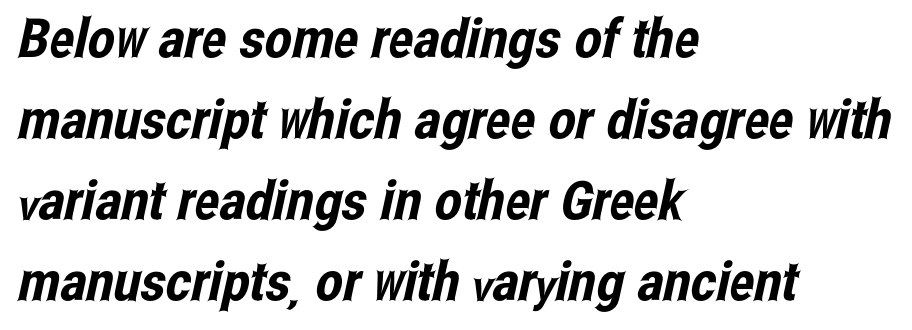
The image shows 54 px condensed sans-serif type; set left-aligned, normal line spacing (1.5x), normal letter spacing, not underlined; low stroke contrast and a medium x-height.
